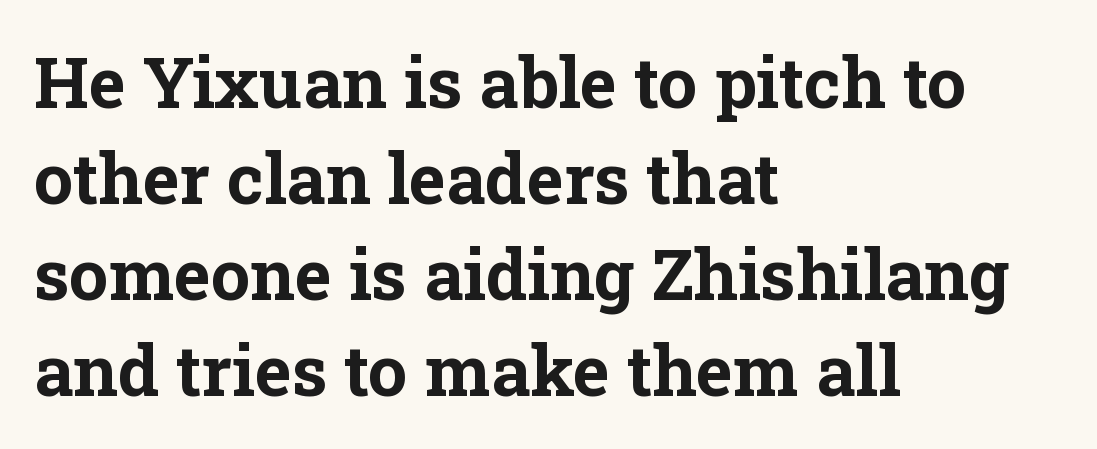
{"serif": "yes", "italic": "no", "bold": "yes", "weight": "bold", "width": "normal", "stroke_contrast": "low", "x_height": "medium", "monospaced": "no", "underline": "no", "align": "left", "line_spacing": "normal", "line_spacing_ratio": 1.37, "letter_spacing": "normal", "letter_spacing_em": 0.0, "glyph_px": 70}
